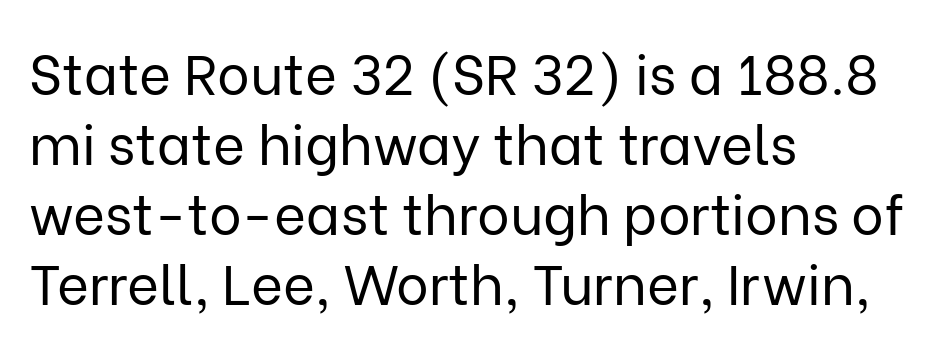
Q: Is the text bold? A: No.
Q: Is the text italic (slanted)? A: No, it is upright.
Q: Is the typeface a serif or a sans-serif typeface? A: Sans-serif.
Q: Is the text underlined? A: No.
Q: How is the paragraph aligned? A: Left-aligned.
Q: Is the spacing between letters normal or unusually wide? A: Normal.
Q: Is the spacing between lines tight, normal or loose? A: Normal.
Q: Width (condensed, normal, or wide)? A: Normal.
Q: Stroke contrast? A: Low.
Q: x-height? A: Medium.
Q: Monospaced? A: No.
